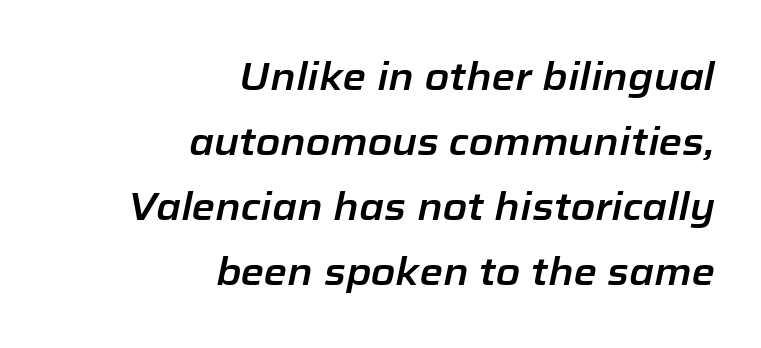
{"italic": "yes", "lean": "right", "slant_degrees": 12, "width": "normal", "stroke_contrast": "low", "x_height": "medium", "monospaced": "no", "underline": "no", "align": "right", "line_spacing_ratio": 1.71, "letter_spacing": "normal", "letter_spacing_em": 0.0, "glyph_px": 38}
